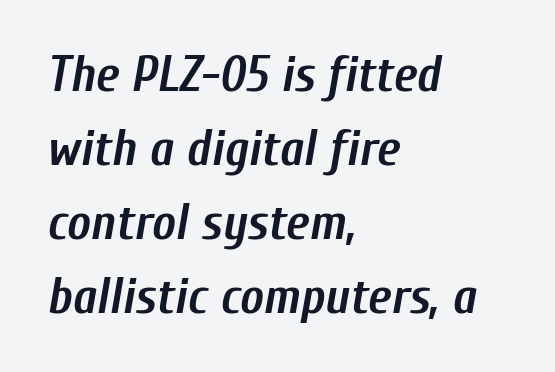
The image shows 50 px semibold, condensed type, italic (leaning right); set left-aligned, normal line spacing (1.48x), normal letter spacing, not underlined; low stroke contrast and a medium x-height.
